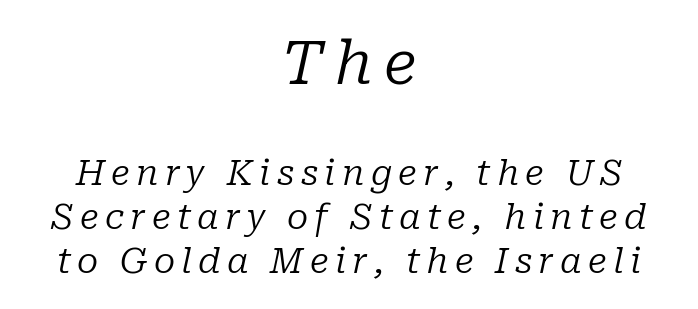
Q: Is the text bold? A: No.
Q: Is the text italic (slanted)? A: Yes, it leans right by about 10 degrees.
Q: Is the typeface a serif or a sans-serif typeface? A: Serif.
Q: Is the text underlined? A: No.
Q: How is the paragraph aligned? A: Centered.
Q: Is the spacing between lines tight, normal or loose? A: Normal.
Q: Which block of text is set in a larger size, the first (top) or the second (bottom)? A: The first (top) one.
Q: Width (condensed, normal, or wide)? A: Normal.
Q: Stroke contrast? A: Low.
Q: x-height? A: Medium.
Q: Monospaced? A: No.
